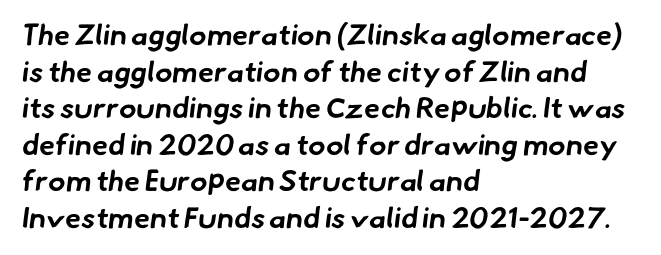
Unlike a traditional serif, this face leaves its strokes unadorned. What stands out about the letter spacing? Nothing — it is the standard amount. Is there much room between lines? A standard amount, neither cramped nor airy. A typesetter would call this proportional, since set widths differ per character. Glance below the letters and you will spot only blank space. The font is running at its bold setting.
